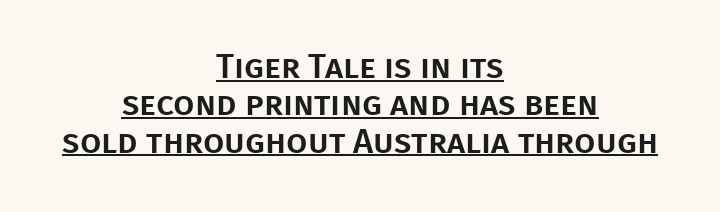
The image shows 34 px sans-serif type, upright; set centered, tight line spacing (1.1x), normal letter spacing, underlined; low stroke contrast and a large x-height.
